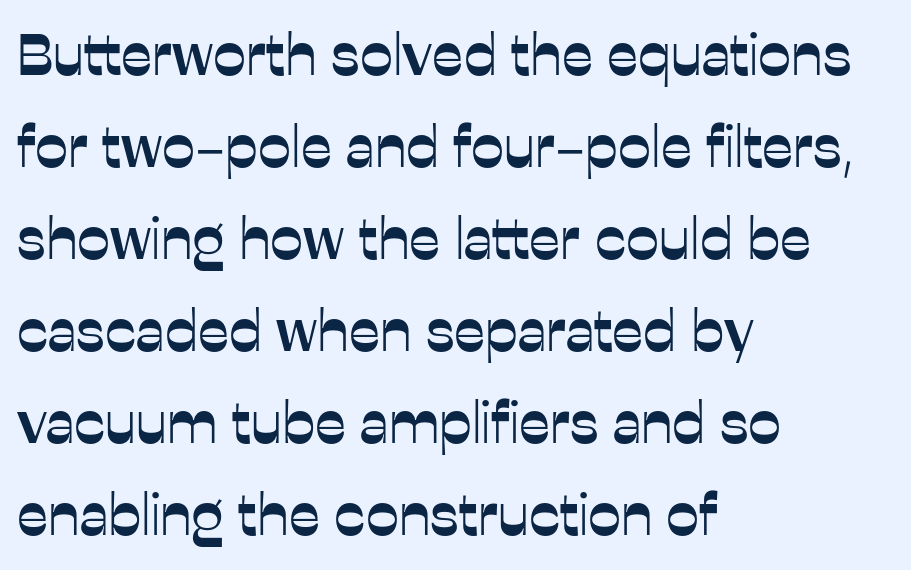
The image shows 59 px sans-serif type, upright; set left-aligned, normal line spacing (1.56x), normal letter spacing, not underlined; low stroke contrast and a medium x-height.
